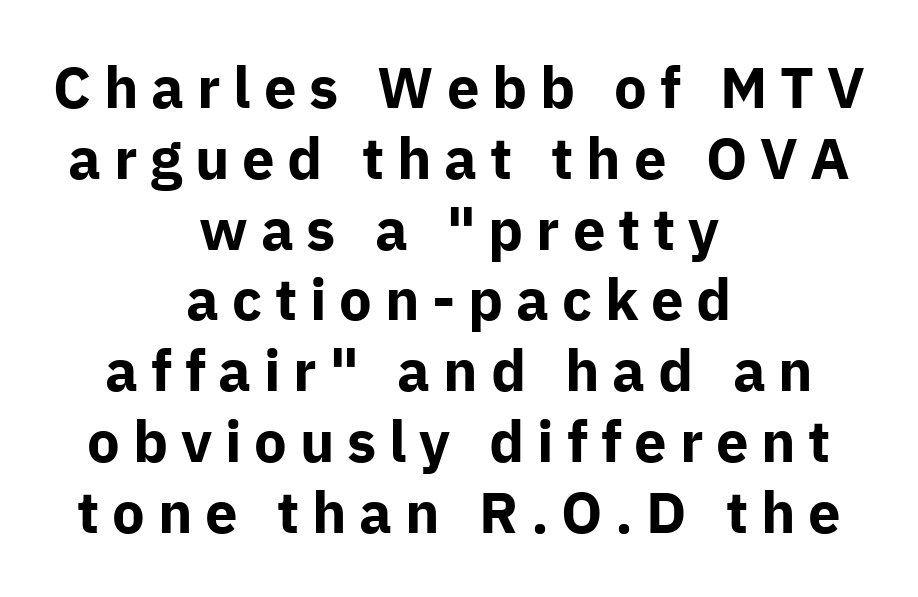
Q: Is the text bold? A: Yes.
Q: Is the text italic (slanted)? A: No, it is upright.
Q: Is the typeface a serif or a sans-serif typeface? A: Sans-serif.
Q: Is the text underlined? A: No.
Q: How is the paragraph aligned? A: Centered.
Q: Is the spacing between letters normal or unusually wide? A: Unusually wide.
Q: Width (condensed, normal, or wide)? A: Normal.
Q: Stroke contrast? A: Low.
Q: x-height? A: Medium.
Q: Monospaced? A: No.
